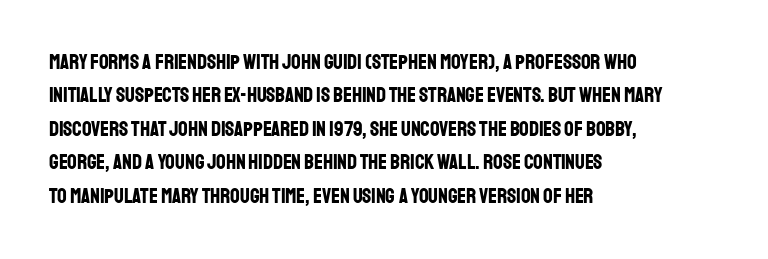
{"italic": "no", "bold": "yes", "underline": "no", "align": "left", "line_spacing": "normal", "line_spacing_ratio": 1.59, "letter_spacing": "normal", "letter_spacing_em": 0.0, "glyph_px": 21}
